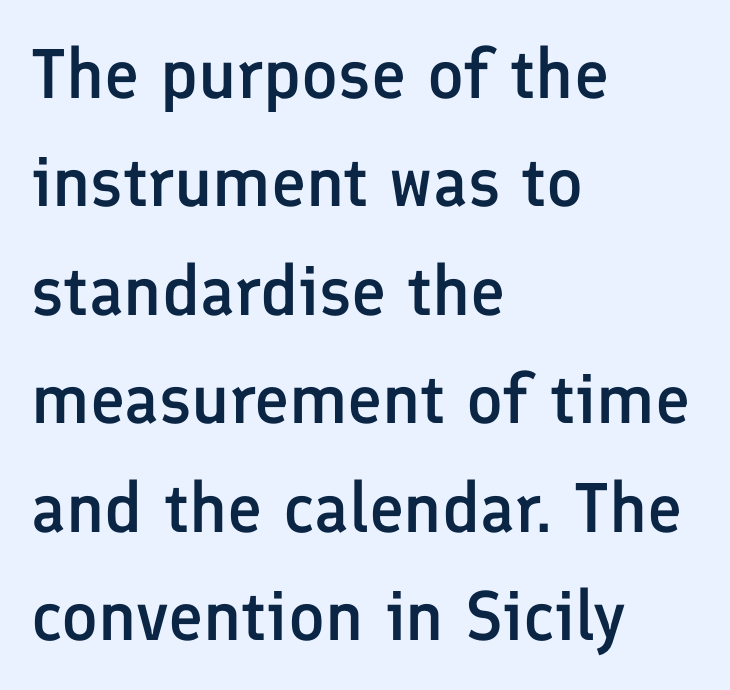
The image shows 70 px semibold sans-serif type, upright; set left-aligned, normal line spacing (1.55x), normal letter spacing, not underlined; low stroke contrast and a medium x-height.
